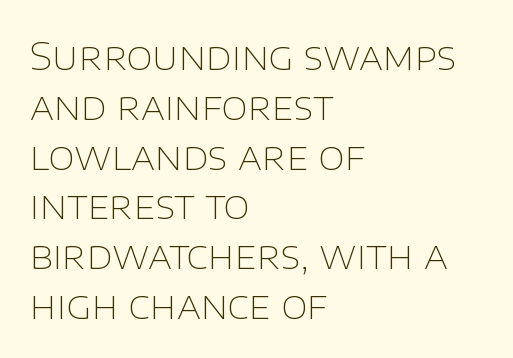
Q: Is the text bold? A: No.
Q: Is the text italic (slanted)? A: No, it is upright.
Q: Is the typeface a serif or a sans-serif typeface? A: Sans-serif.
Q: Is the text underlined? A: No.
Q: How is the paragraph aligned? A: Left-aligned.
Q: Is the spacing between letters normal or unusually wide? A: Normal.
Q: Is the spacing between lines tight, normal or loose? A: Normal.
Q: Width (condensed, normal, or wide)? A: Normal.
Q: Stroke contrast? A: Low.
Q: x-height? A: Large.
Q: Monospaced? A: No.
